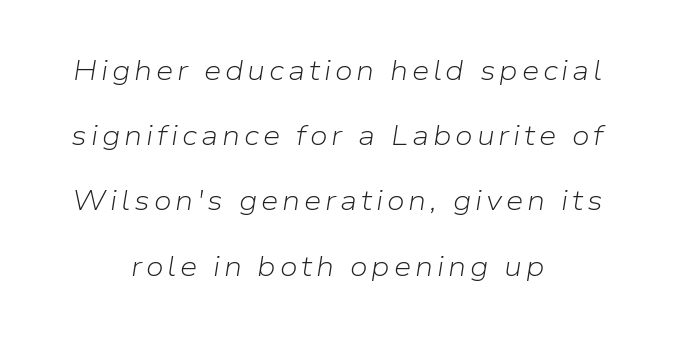
Airy leading. Weight: not bold — regular or lighter. These lines are rendered in a variable-pitch font. These lines stack symmetrically, like a column narrowing and widening about its center.
